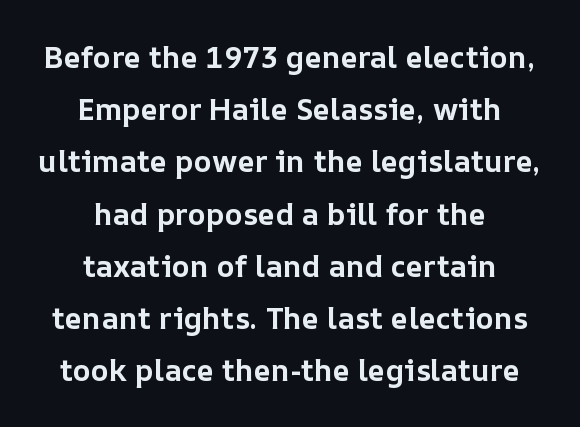
The text block is weighted toward neither margin, spreading evenly from the middle. Descenders are the only things crossing below the line. When letters stand straight like this, we call the style roman or upright. No extra tracking has been applied to these lines. The letters advance in unequal steps, a hallmark of proportional type. Plenty of ink on the page — the face is bold.
